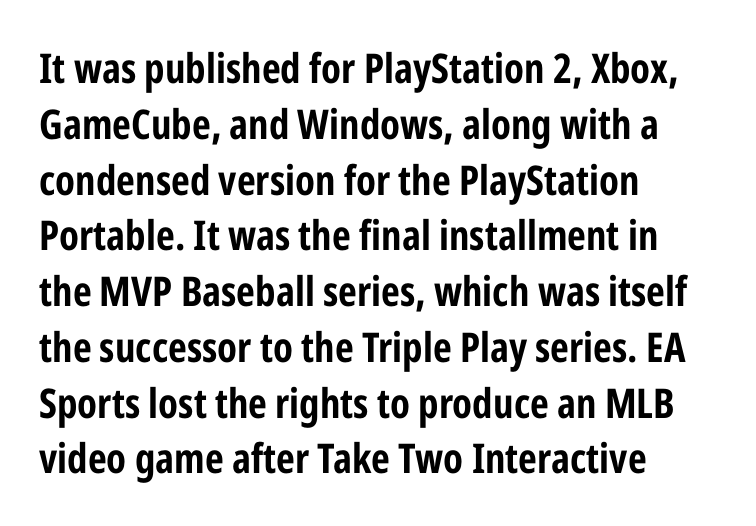
The image shows 41 px bold, condensed sans-serif type, upright; set left-aligned, normal line spacing (1.36x), normal letter spacing, not underlined; low stroke contrast and a medium x-height.
